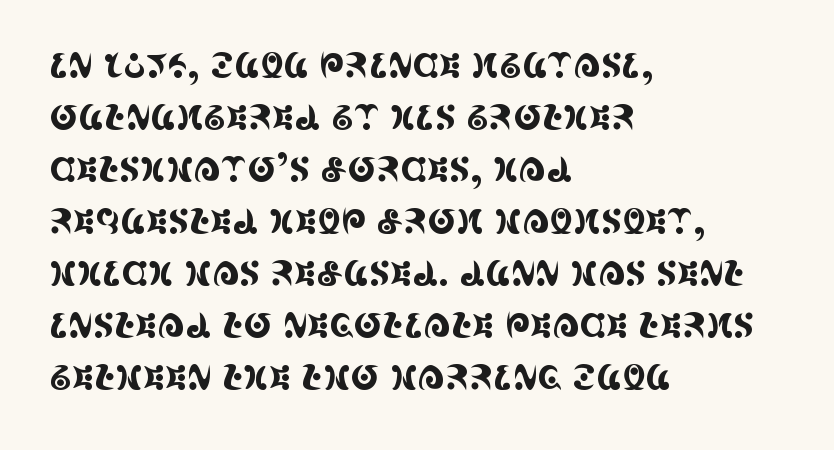
The image shows 34 px condensed serif type, upright; set left-aligned, normal line spacing (1.53x), normal letter spacing, not underlined; a large x-height.
